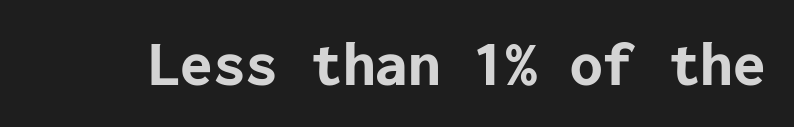
Q: Is the text bold? A: Yes.
Q: Is the text italic (slanted)? A: No, it is upright.
Q: Is the typeface a serif or a sans-serif typeface? A: Sans-serif.
Q: Is the text underlined? A: No.
Q: Is the spacing between letters normal or unusually wide? A: Normal.
Q: Width (condensed, normal, or wide)? A: Normal.
Q: Stroke contrast? A: Low.
Q: x-height? A: Medium.
